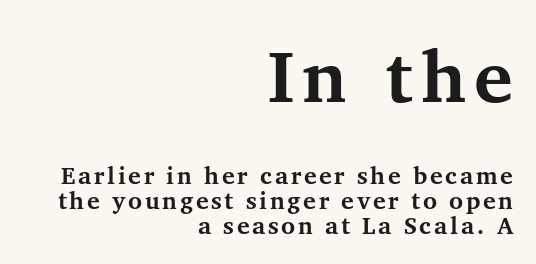
{"serif": "yes", "italic": "no", "bold": "yes", "weight": "bold", "width": "normal", "stroke_contrast": "medium", "x_height": "medium", "monospaced": "no", "underline": "no", "align": "right", "line_spacing": "tight", "line_spacing_ratio": 1.05, "larger_block": "first", "size_ratio": 3.04, "glyph_px": 73}
